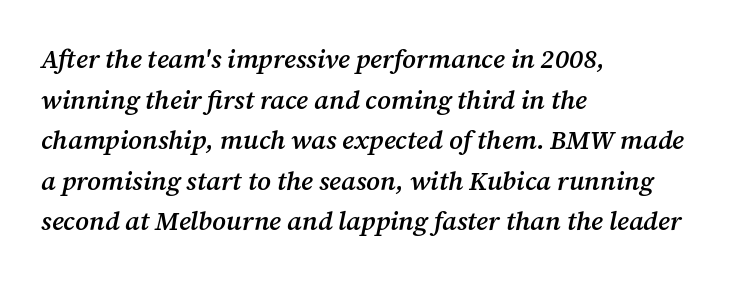
Q: Is the text bold? A: Semi-bold.
Q: Is the text italic (slanted)? A: Yes, it leans right by about 12 degrees.
Q: Is the text underlined? A: No.
Q: How is the paragraph aligned? A: Left-aligned.
Q: Is the spacing between letters normal or unusually wide? A: Normal.
Q: Is the spacing between lines tight, normal or loose? A: Normal.
